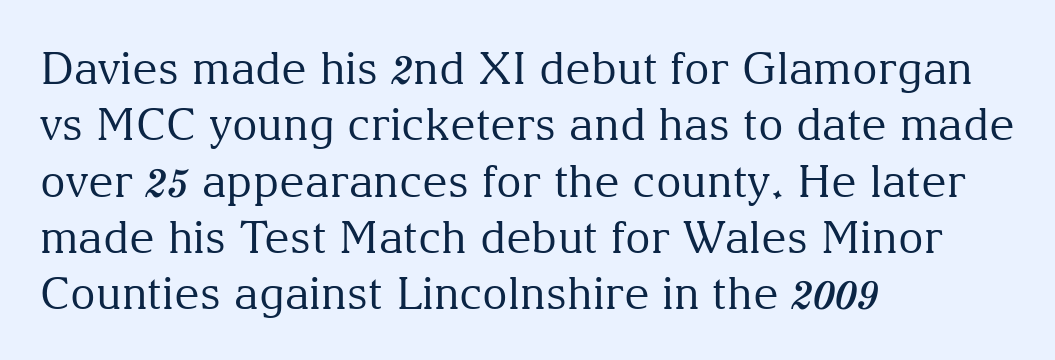
The image shows 44 px regular-weight serif type, upright; set left-aligned, normal line spacing (1.28x), normal letter spacing, not underlined; medium stroke contrast and a medium x-height.
